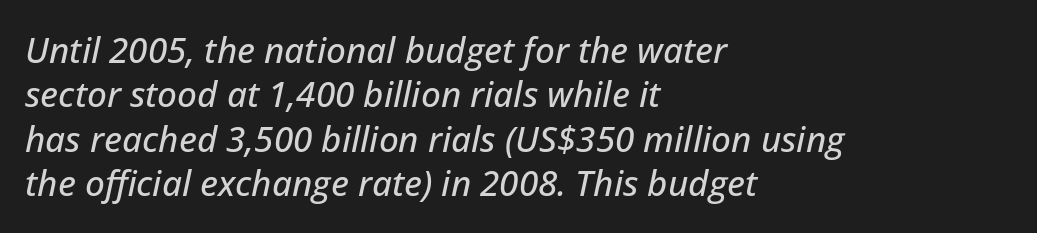
Q: Is the text italic (slanted)? A: Yes, it leans right by about 12 degrees.
Q: Is the text underlined? A: No.
Q: How is the paragraph aligned? A: Left-aligned.
Q: Is the spacing between letters normal or unusually wide? A: Normal.
Q: Is the spacing between lines tight, normal or loose? A: Normal.
Q: Width (condensed, normal, or wide)? A: Normal.
Q: Stroke contrast? A: Low.
Q: x-height? A: Medium.
Q: Monospaced? A: No.
